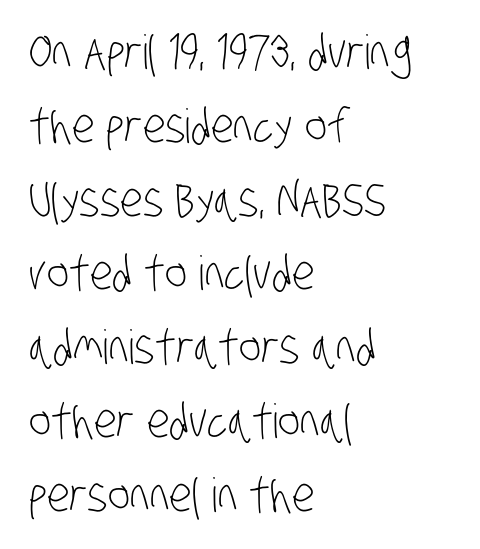
Vertically, the passage feels balanced, rows spaced as you'd expect. This sample uses a sans-serif face. Do the characters align in a grid? No, the font is proportional. The setting favours the left margin, as ordinary paragraphs usually do.
